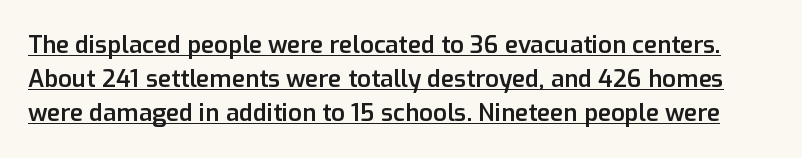
{"italic": "no", "bold": "semi", "underline": "yes", "line_spacing": "normal", "line_spacing_ratio": 1.42, "letter_spacing": "normal", "letter_spacing_em": 0.0, "glyph_px": 24}
